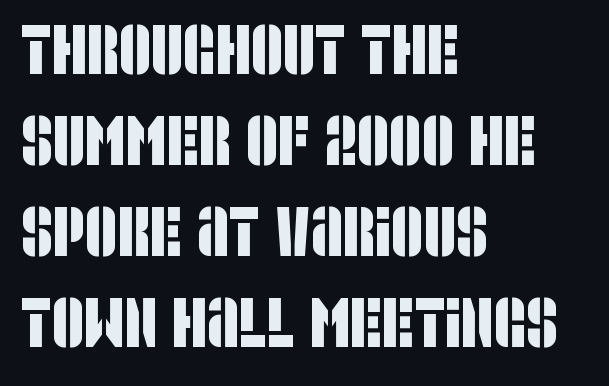
The image shows 70 px condensed sans-serif type; set left-aligned, normal line spacing (1.3x), normal letter spacing, not underlined; low stroke contrast and a large x-height.
